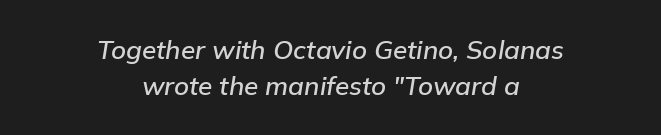
Does extra space separate the letters? No, they use regular spacing. Rows of type keep a routine distance in the vertical direction. Descender tails drop into unmarked territory. Every character sits at an angle, as italics do. Notice how the passage keeps no hard edge, just a central spine.
